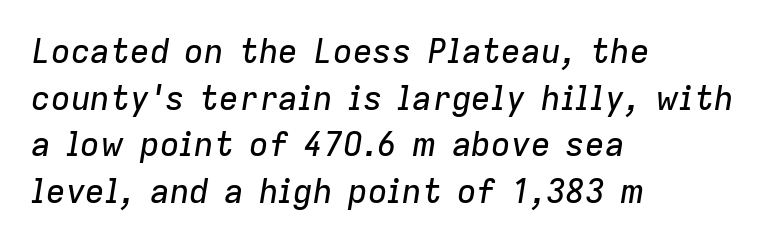
You could call the tracking neutral — neither tight nor loose. The letters are slanted; this is an italic face. One-word summary of the alignment: left. You could not count columns in this text — the font is proportionally spaced. A clean baseline with only descenders dipping below it.
